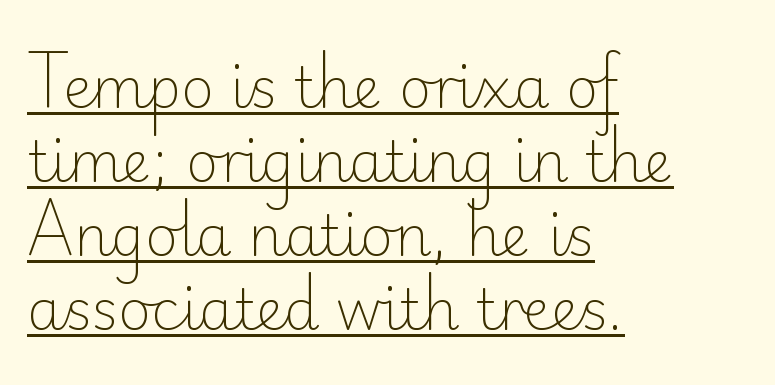
Q: Is the text bold? A: No.
Q: Is the text italic (slanted)? A: No, it is upright.
Q: Is the typeface a serif or a sans-serif typeface? A: Sans-serif.
Q: Is the text underlined? A: Yes.
Q: How is the paragraph aligned? A: Left-aligned.
Q: Is the spacing between letters normal or unusually wide? A: Normal.
Q: Is the spacing between lines tight, normal or loose? A: Normal.
Q: Width (condensed, normal, or wide)? A: Normal.
Q: Stroke contrast? A: Low.
Q: x-height? A: Small.
Q: Monospaced? A: No.
